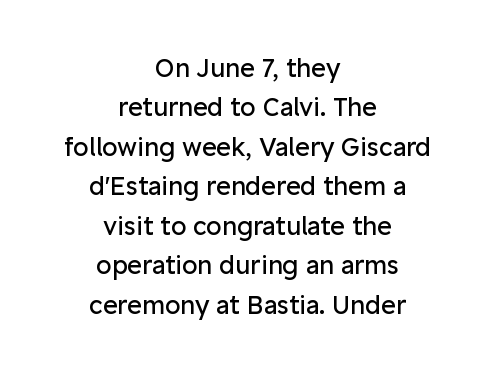
Q: Is the text bold? A: No.
Q: Is the text italic (slanted)? A: No, it is upright.
Q: Is the text underlined? A: No.
Q: How is the paragraph aligned? A: Centered.
Q: Is the spacing between letters normal or unusually wide? A: Normal.
Q: Is the spacing between lines tight, normal or loose? A: Normal.
